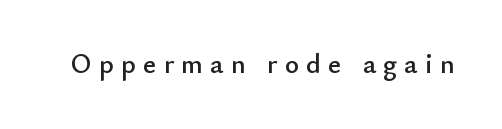
Q: Is the text italic (slanted)? A: No, it is upright.
Q: Is the text underlined? A: No.
Q: Is the spacing between letters normal or unusually wide? A: Unusually wide.
